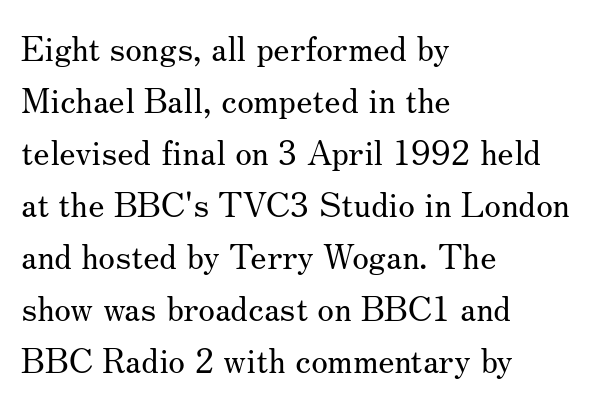
{"serif": "yes", "italic": "no", "bold": "no", "weight": "regular", "width": "normal", "stroke_contrast": "medium", "x_height": "small", "monospaced": "no", "underline": "no", "align": "left", "line_spacing": "normal", "line_spacing_ratio": 1.53, "letter_spacing": "normal", "letter_spacing_em": 0.0, "glyph_px": 34}
